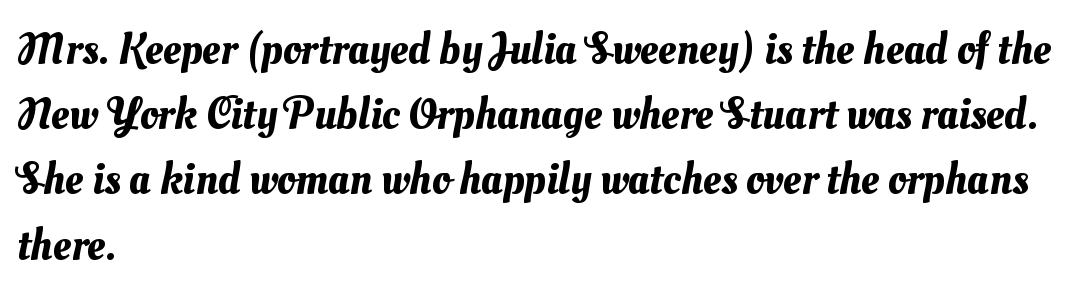
Q: Is the text underlined? A: No.
Q: How is the paragraph aligned? A: Left-aligned.
Q: Is the spacing between letters normal or unusually wide? A: Normal.
Q: Is the spacing between lines tight, normal or loose? A: Normal.
Q: Width (condensed, normal, or wide)? A: Normal.
Q: Stroke contrast? A: Medium.
Q: x-height? A: Small.
Q: Monospaced? A: No.
